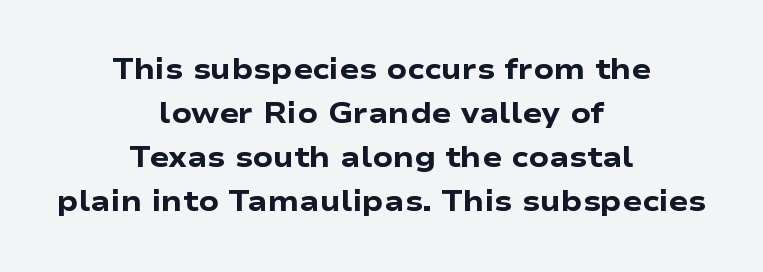
Normally led — the rows are evenly, conventionally spaced. These words are printed bold, with thick strokes throughout. Proportional: the letters do not fall into vertical columns. Unlike a traditional serif, this face leaves its strokes unadorned.
